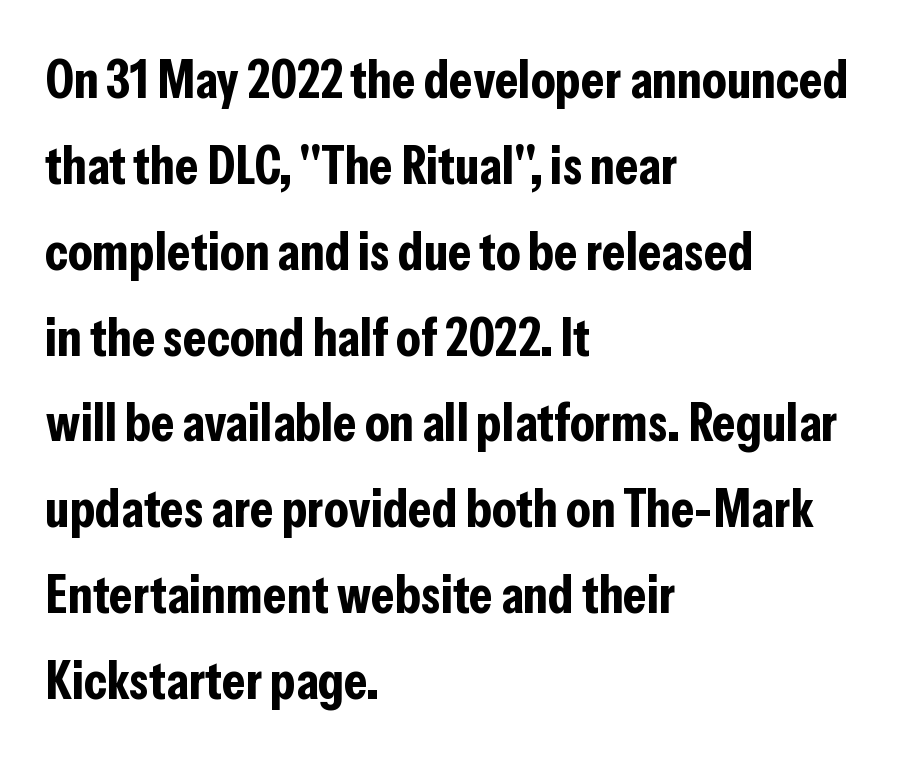
The image shows 54 px bold, condensed sans-serif type, upright; set left-aligned, normal line spacing (1.59x), normal letter spacing, not underlined; low stroke contrast and a medium x-height.
